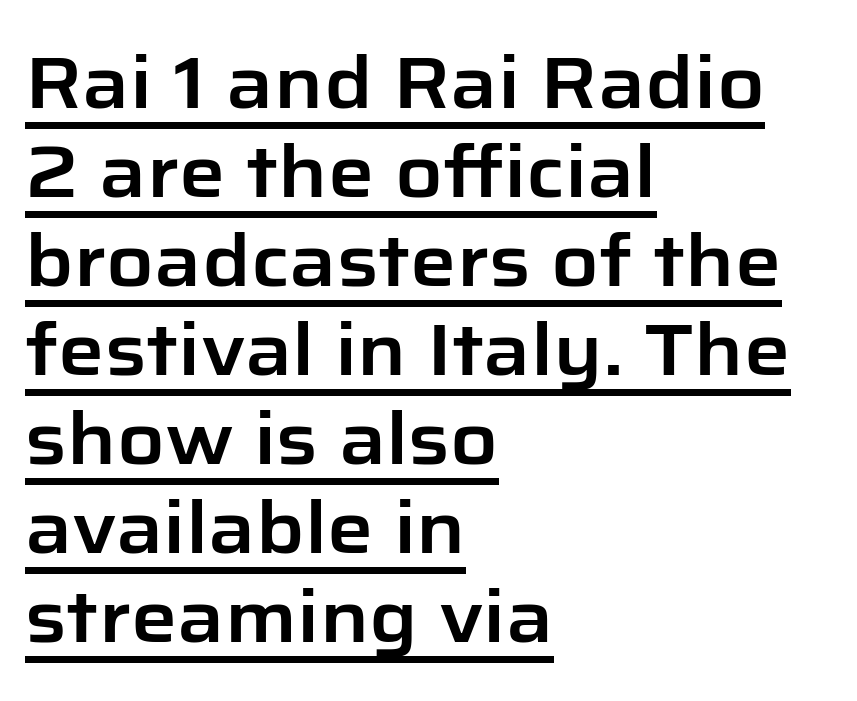
The image shows 73 px sans-serif type, upright; set left-aligned, line spacing 1.22x, normal letter spacing, underlined; low stroke contrast and a medium x-height.
